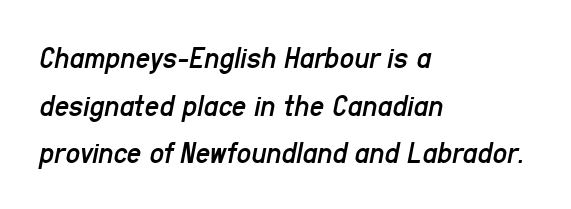
The image shows 32 px regular-weight, condensed type, italic (leaning right); set left-aligned, normal line spacing (1.49x), normal letter spacing, not underlined; low stroke contrast and a medium x-height.
